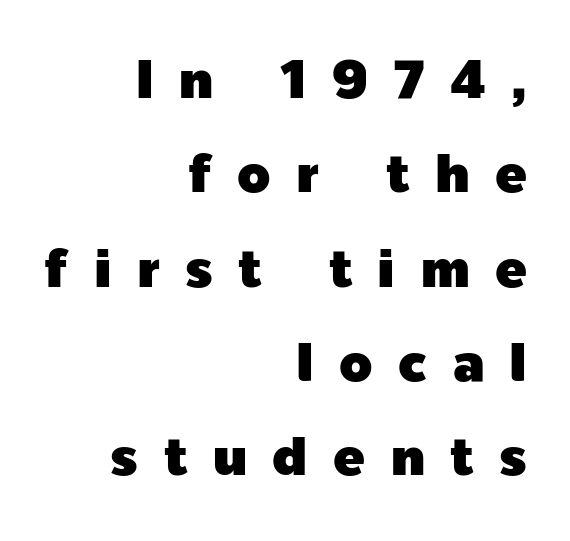
Q: Is the text italic (slanted)? A: No, it is upright.
Q: Is the typeface a serif or a sans-serif typeface? A: Sans-serif.
Q: Is the text underlined? A: No.
Q: How is the paragraph aligned? A: Right-aligned.
Q: Is the spacing between letters normal or unusually wide? A: Unusually wide.
Q: Width (condensed, normal, or wide)? A: Normal.
Q: x-height? A: Medium.
Q: Monospaced? A: No.
